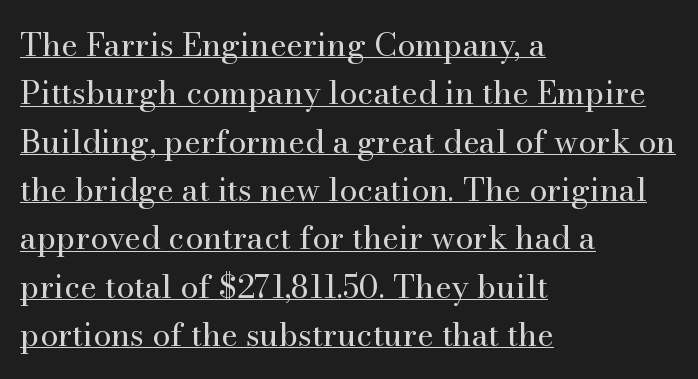
{"serif": "yes", "italic": "no", "bold": "no", "weight": "regular", "width": "normal", "stroke_contrast": "medium", "x_height": "small", "monospaced": "no", "underline": "yes", "align": "left", "line_spacing": "normal", "line_spacing_ratio": 1.51, "letter_spacing": "normal", "letter_spacing_em": 0.0, "glyph_px": 32}
